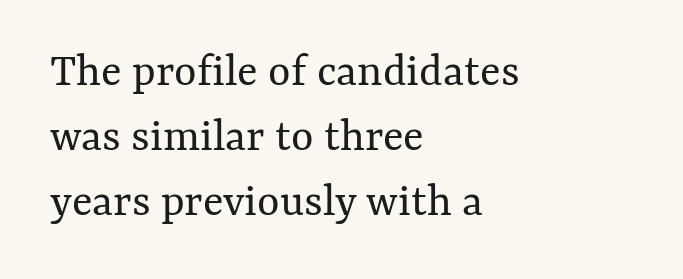
Q: Is the text bold? A: No.
Q: Is the text italic (slanted)? A: No, it is upright.
Q: Is the text underlined? A: No.
Q: How is the paragraph aligned? A: Left-aligned.
Q: Is the spacing between letters normal or unusually wide? A: Normal.
Q: Is the spacing between lines tight, normal or loose? A: Normal.
Q: Width (condensed, normal, or wide)? A: Normal.
Q: Stroke contrast? A: Medium.
Q: x-height? A: Medium.
Q: Monospaced? A: No.
